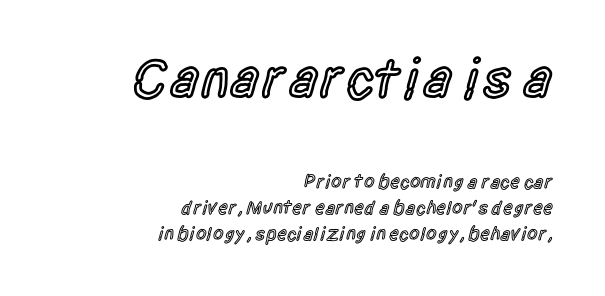
Do the characters align in a grid? No, the font is proportional. How heavy is the stroke? Medium-heavy — a semibold, shy of bold. Does the bottom block carry the larger type? No, the top block does. Short and long lines alike share a common ending point at right.
